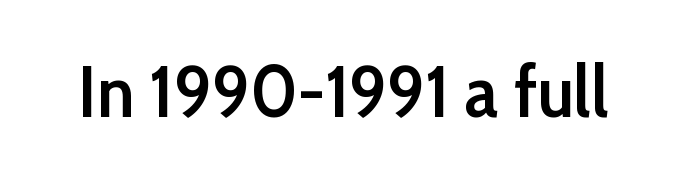
Q: Is the text bold? A: Semi-bold.
Q: Is the text italic (slanted)? A: No, it is upright.
Q: Is the typeface a serif or a sans-serif typeface? A: Sans-serif.
Q: Is the text underlined? A: No.
Q: Is the spacing between letters normal or unusually wide? A: Normal.
Q: Width (condensed, normal, or wide)? A: Normal.
Q: Stroke contrast? A: Low.
Q: x-height? A: Medium.
Q: Monospaced? A: No.
